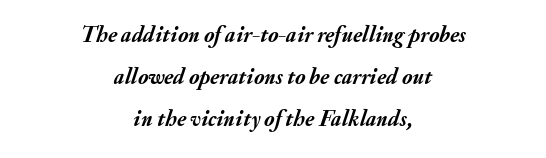
The image shows 22 px bold type, italic (leaning right); set centered, loose line spacing (1.92x), normal letter spacing, not underlined.
